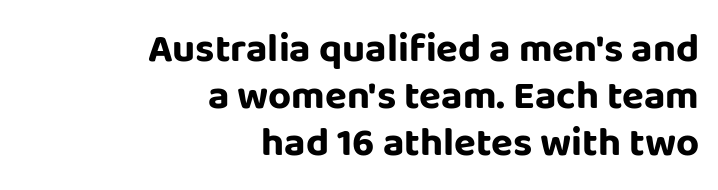
{"serif": "no", "italic": "no", "bold": "yes", "weight": "bold", "width": "normal", "stroke_contrast": "low", "x_height": "large", "monospaced": "no", "underline": "no", "align": "right", "line_spacing_ratio": 1.17, "letter_spacing": "normal", "letter_spacing_em": 0.0, "glyph_px": 40}
